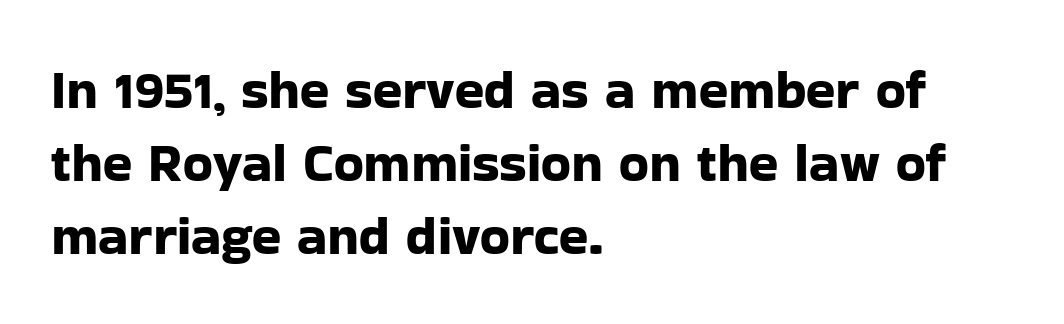
{"serif": "no", "italic": "no", "width": "normal", "stroke_contrast": "low", "x_height": "medium", "monospaced": "no", "underline": "no", "align": "left", "line_spacing": "normal", "line_spacing_ratio": 1.35, "letter_spacing": "normal", "letter_spacing_em": 0.0, "glyph_px": 54}
